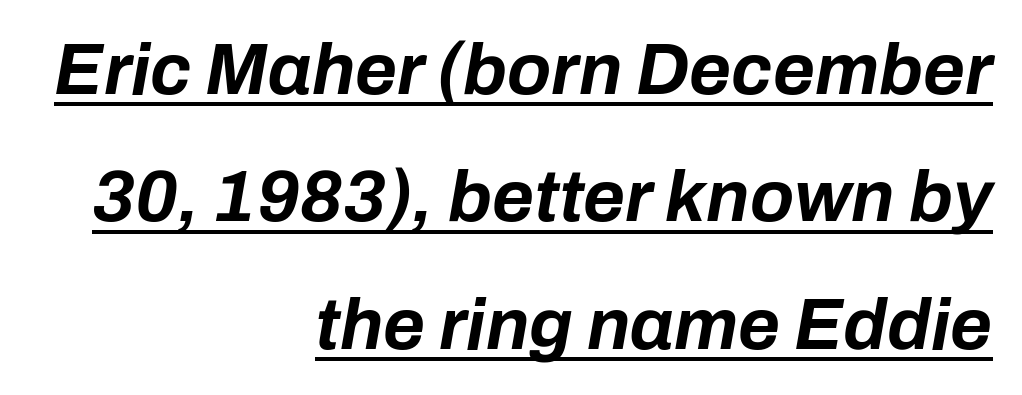
{"italic": "yes", "lean": "right", "slant_degrees": 10, "bold": "yes", "weight": "bold", "width": "normal", "stroke_contrast": "low", "x_height": "medium", "monospaced": "no", "underline": "yes", "align": "right", "line_spacing_ratio": 1.77, "letter_spacing": "normal", "letter_spacing_em": 0.0, "glyph_px": 72}
